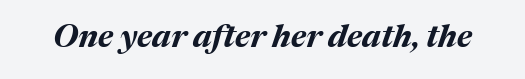
The image shows 32 px bold type, italic (leaning right); set normal letter spacing, not underlined; medium stroke contrast and a medium x-height.
